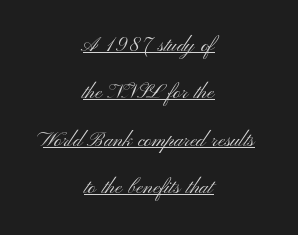
{"bold": "no", "underline": "yes", "align": "center", "line_spacing": "loose", "line_spacing_ratio": 2.37, "letter_spacing": "normal", "letter_spacing_em": 0.0, "glyph_px": 20}
